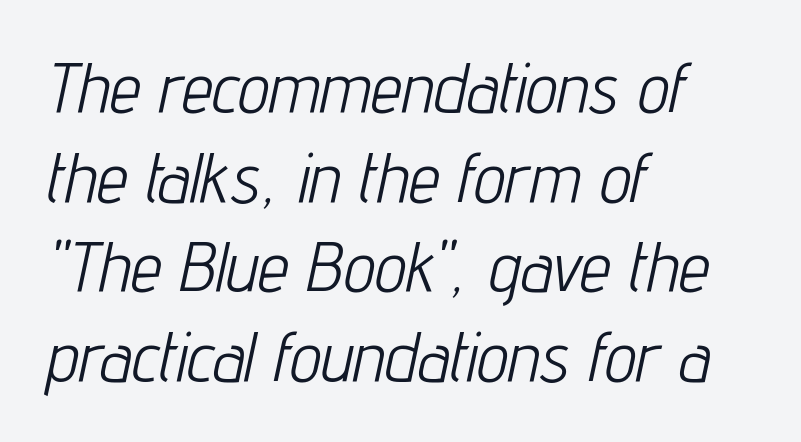
In terms of leading, this rendering sits right in the middle. These lines were composed using italics. Varying glyph widths throughout — classic text-font behaviour. A quiet, ordinary-to-light weight characterises the typeface. Is the block centered? No — it sits flush against the left margin. Check the space under the baseline: it is left empty.
